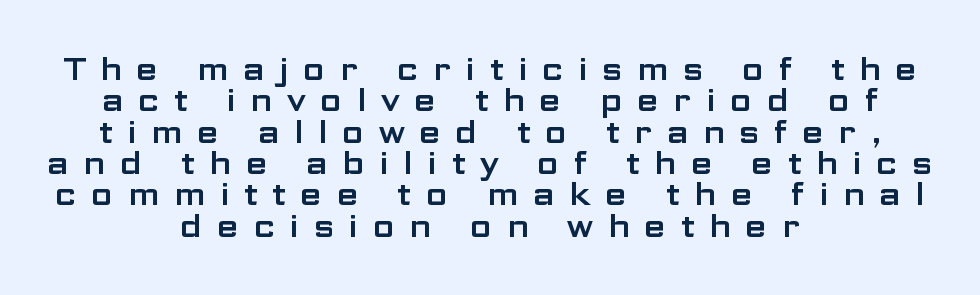
{"serif": "no", "italic": "no", "width": "wide", "stroke_contrast": "low", "x_height": "medium", "monospaced": "no", "underline": "no", "align": "center", "line_spacing": "tight", "line_spacing_ratio": 0.98, "letter_spacing": "wide", "letter_spacing_em": 0.45, "glyph_px": 32}
